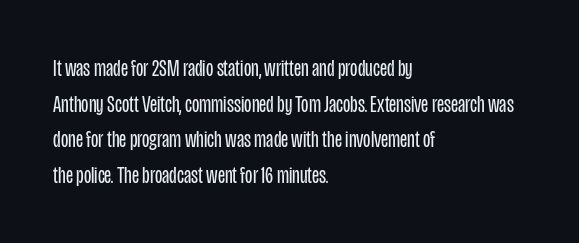
The image shows 24 px text type, upright; set left-aligned, normal line spacing (1.48x), normal letter spacing, not underlined.
